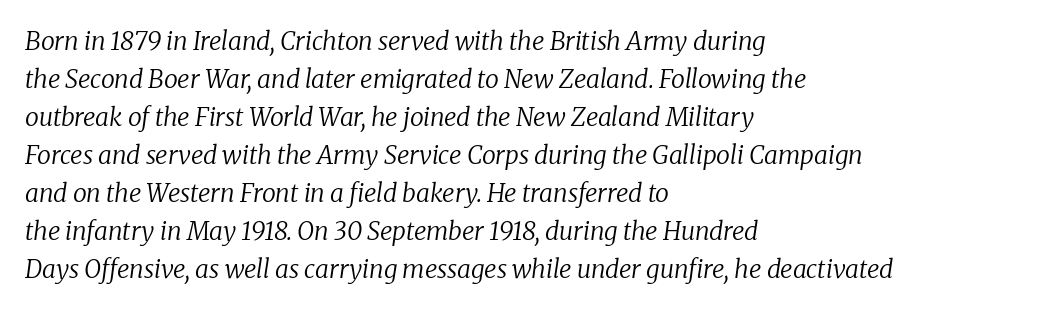
{"italic": "yes", "lean": "right", "slant_degrees": 8, "bold": "no", "underline": "no", "align": "left", "line_spacing": "normal", "line_spacing_ratio": 1.52, "letter_spacing": "normal", "letter_spacing_em": 0.0, "glyph_px": 25}
